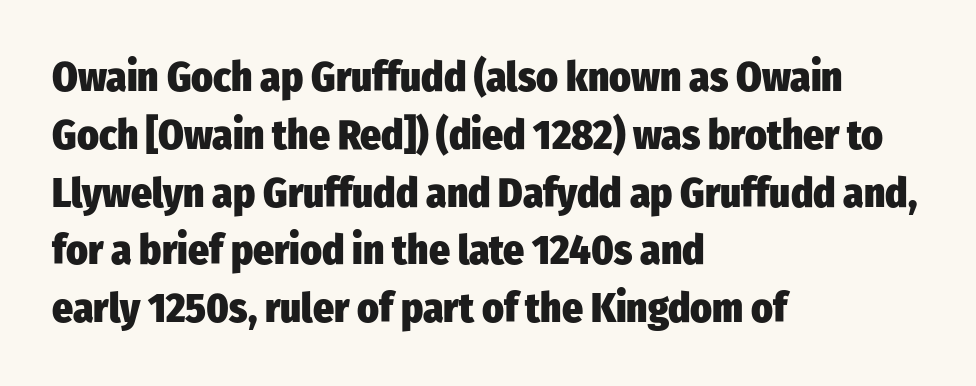
{"serif": "no", "italic": "no", "bold": "yes", "weight": "heavy", "width": "condensed", "stroke_contrast": "low", "x_height": "medium", "monospaced": "no", "underline": "no", "align": "left", "line_spacing": "normal", "line_spacing_ratio": 1.41, "letter_spacing": "normal", "letter_spacing_em": 0.0, "glyph_px": 41}
